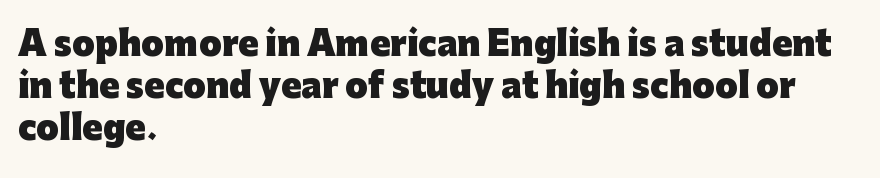
Is there much room between lines? A standard amount, neither cramped nor airy. Descender tails drop into unmarked territory. Think of a printed novel: that variable character pitch is what you see here. The type sits square on the baseline with zero lean.
